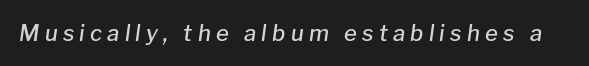
Q: Is the text bold? A: Semi-bold.
Q: Is the text italic (slanted)? A: Yes, it leans right by about 8 degrees.
Q: Is the text underlined? A: No.
Q: Is the spacing between letters normal or unusually wide? A: Unusually wide.
